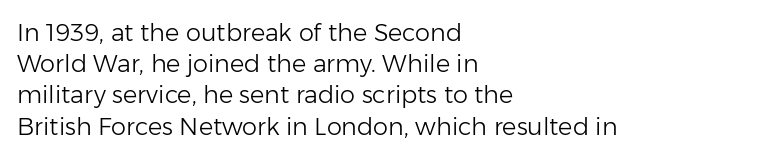
{"italic": "no", "bold": "no", "underline": "no", "align": "left", "line_spacing": "normal", "line_spacing_ratio": 1.3, "letter_spacing": "normal", "letter_spacing_em": 0.0, "glyph_px": 24}
